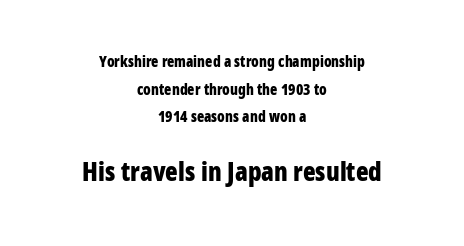
The image shows 26 px bold type, upright; set centered, line spacing 1.85x, normal letter spacing, not underlined; the second (bottom) block is 1.73x larger.
